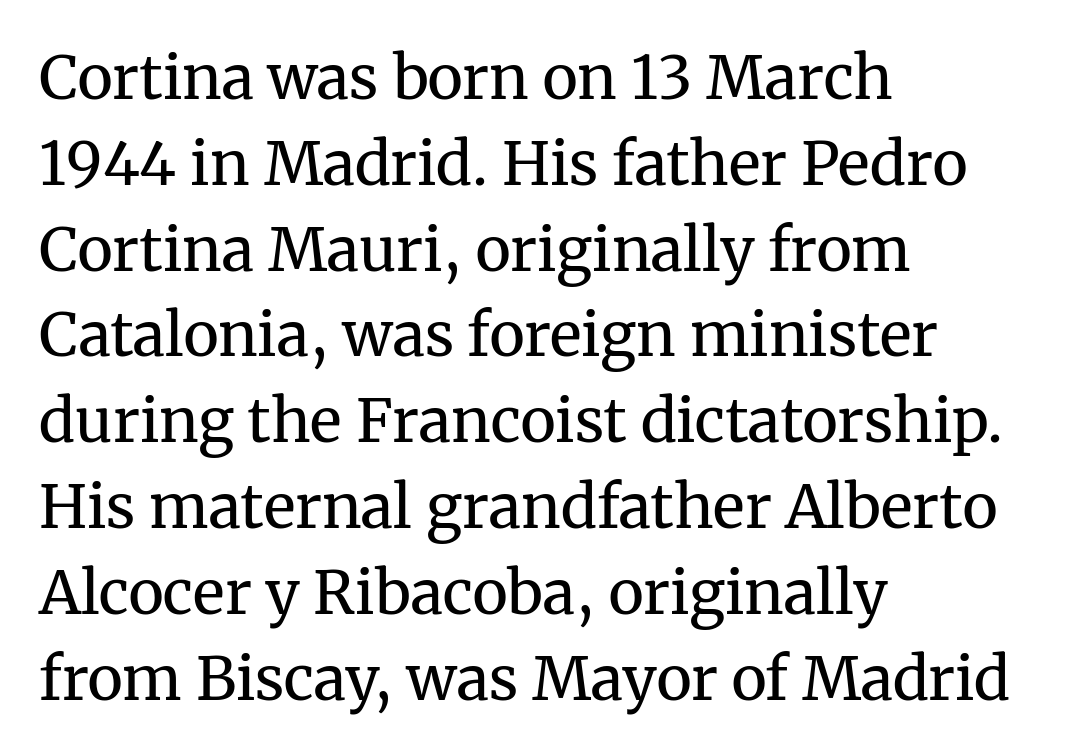
The rendering uses a moderate line-height, typical for paragraphs. The passage shown is typeset with a serif family. No heavy texture on the line: the type isn't bold. The string is rendered with underlining switched off. Nobody touched the tracking dial on this one. Nope, not italic — everything's standing straight.
